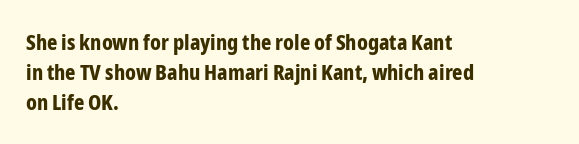
{"italic": "no", "bold": "yes", "underline": "no", "align": "left", "line_spacing": "normal", "line_spacing_ratio": 1.37, "letter_spacing": "normal", "letter_spacing_em": 0.0, "glyph_px": 22}
